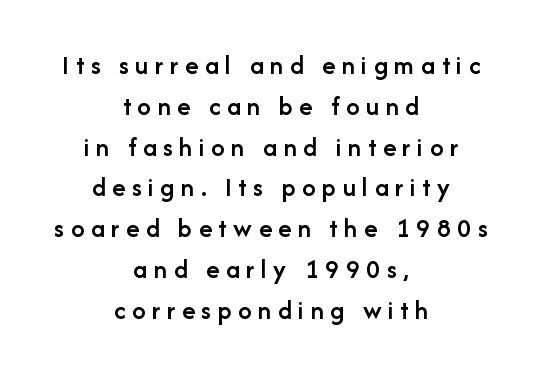
Q: Is the text bold? A: Semi-bold.
Q: Is the text italic (slanted)? A: No, it is upright.
Q: Is the text underlined? A: No.
Q: How is the paragraph aligned? A: Centered.
Q: Is the spacing between letters normal or unusually wide? A: Unusually wide.
Q: Is the spacing between lines tight, normal or loose? A: Normal.
